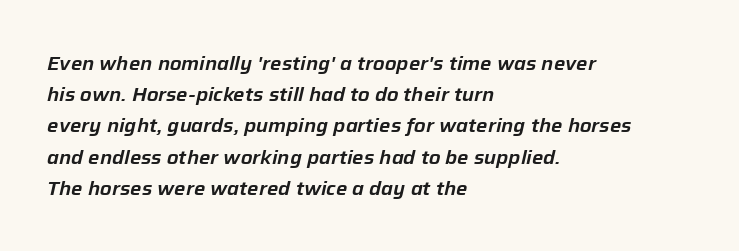
Q: Is the text italic (slanted)? A: Yes, it leans right by about 12 degrees.
Q: Is the text underlined? A: No.
Q: How is the paragraph aligned? A: Left-aligned.
Q: Is the spacing between letters normal or unusually wide? A: Normal.
Q: Is the spacing between lines tight, normal or loose? A: Normal.
